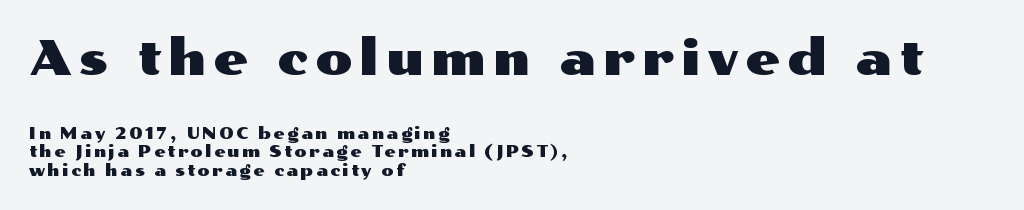
Q: Is the text italic (slanted)? A: No, it is upright.
Q: Is the typeface a serif or a sans-serif typeface? A: Sans-serif.
Q: Is the text underlined? A: No.
Q: How is the paragraph aligned? A: Left-aligned.
Q: Is the spacing between lines tight, normal or loose? A: Tight.
Q: Which block of text is set in a larger size, the first (top) or the second (bottom)? A: The first (top) one.
Q: Width (condensed, normal, or wide)? A: Wide.
Q: Stroke contrast? A: Medium.
Q: x-height? A: Medium.
Q: Monospaced? A: No.
